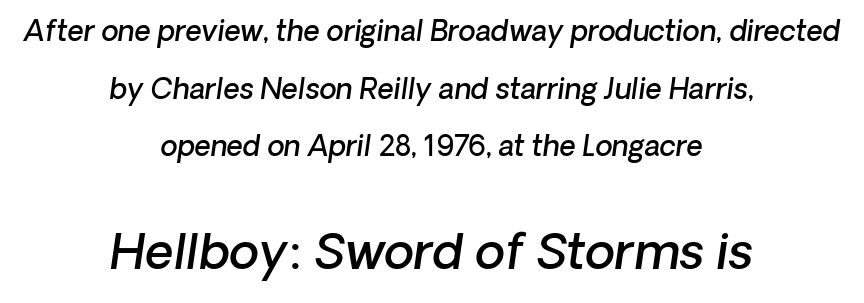
The image shows 49 px semibold sans-serif type; set centered, loose line spacing (2.06x), normal letter spacing, not underlined; the second (bottom) block is 1.75x larger; low stroke contrast and a medium x-height.
